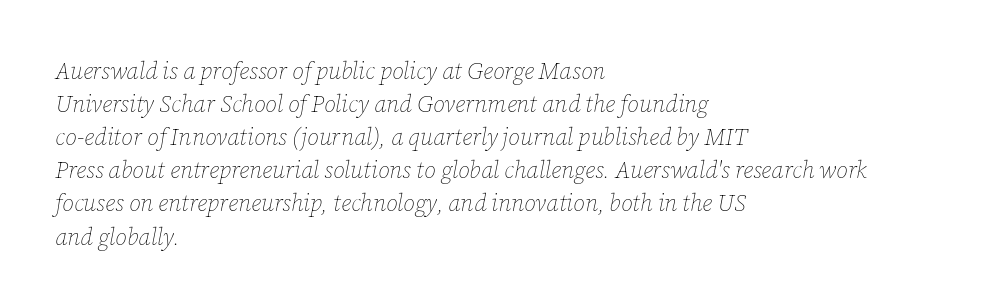
The image shows 23 px text type, italic (leaning right); set left-aligned, normal line spacing (1.44x), normal letter spacing, not underlined.
